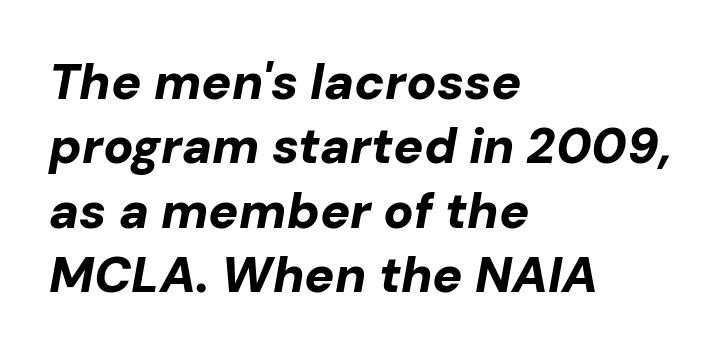
The image shows 50 px bold type, italic (leaning right); set left-aligned, normal line spacing (1.29x), normal letter spacing, not underlined; low stroke contrast and a medium x-height.
